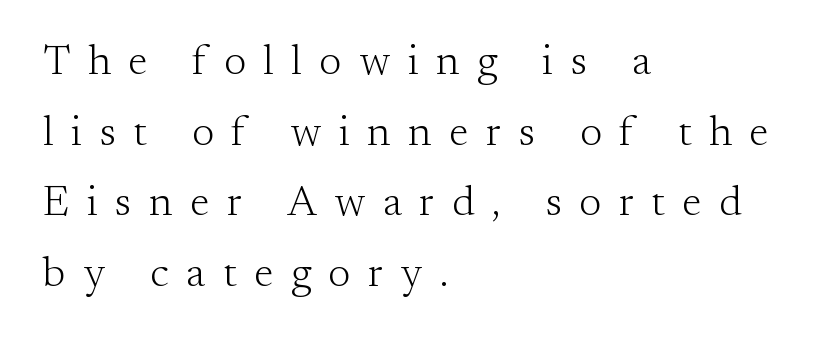
{"serif": "yes", "italic": "no", "bold": "no", "weight": "light", "width": "normal", "stroke_contrast": "medium", "x_height": "small", "monospaced": "no", "underline": "no", "align": "left", "line_spacing": "normal", "line_spacing_ratio": 1.68, "letter_spacing": "wide", "letter_spacing_em": 0.42, "glyph_px": 42}
